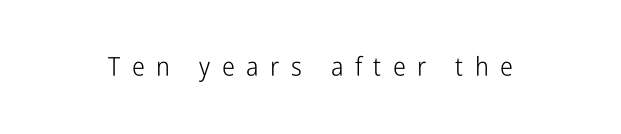
The glyphs are unaccompanied by any horizontal stroke below them. This is the regular roman posture of the typeface. Think standard paragraph weight, or any step lighter than that. The tracking jumps out immediately: characters are airy and widely separated.
